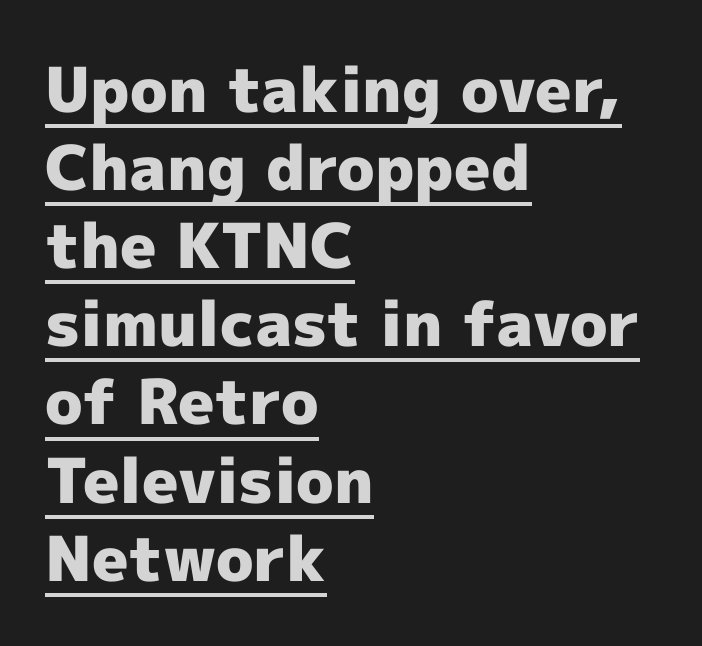
Q: Is the text bold? A: Yes.
Q: Is the text italic (slanted)? A: No, it is upright.
Q: Is the typeface a serif or a sans-serif typeface? A: Sans-serif.
Q: Is the text underlined? A: Yes.
Q: How is the paragraph aligned? A: Left-aligned.
Q: Is the spacing between letters normal or unusually wide? A: Normal.
Q: Is the spacing between lines tight, normal or loose? A: Normal.
Q: Width (condensed, normal, or wide)? A: Normal.
Q: x-height? A: Medium.
Q: Monospaced? A: No.
